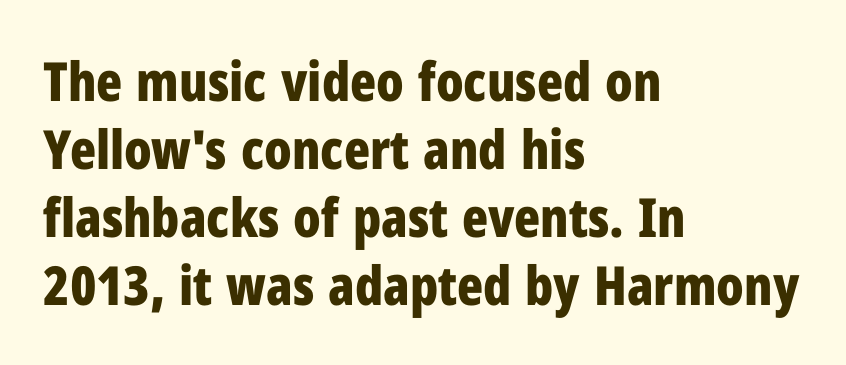
{"serif": "no", "italic": "no", "bold": "yes", "weight": "bold", "width": "condensed", "stroke_contrast": "low", "x_height": "medium", "monospaced": "no", "underline": "no", "align": "left", "line_spacing": "normal", "line_spacing_ratio": 1.26, "letter_spacing": "normal", "letter_spacing_em": 0.0, "glyph_px": 54}
